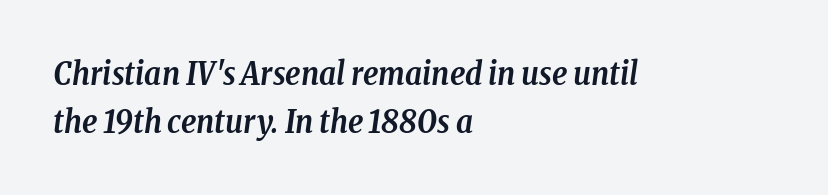
The image shows 32 px semibold, condensed serif type, italic (leaning right); set left-aligned, normal line spacing (1.5x), normal letter spacing, not underlined; low stroke contrast and a medium x-height.
